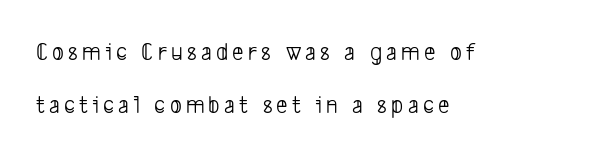
The glyphs are unaccompanied by any horizontal stroke below them. Visually the block forms a straight wall on the left and a jagged coastline on the right. A typesetter would call this leading open, well beyond the default. Unbolded letterforms with no extra heft.
